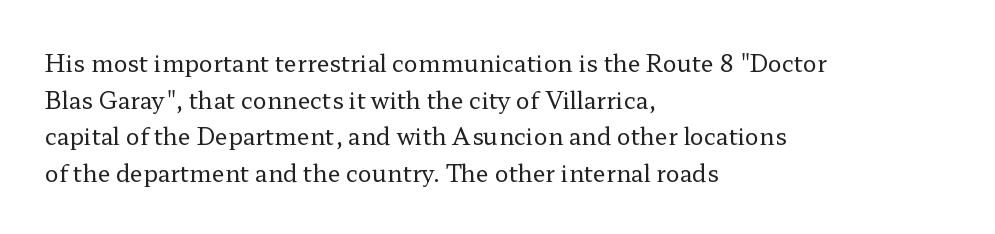
The image shows 23 px text type, upright; set left-aligned, normal line spacing (1.59x), normal letter spacing, not underlined.
